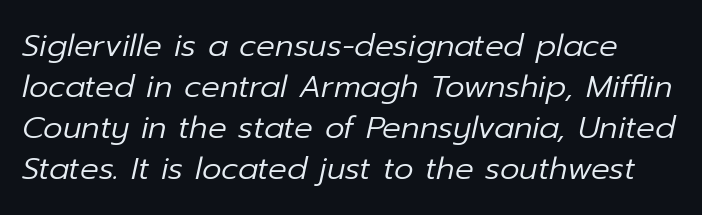
{"italic": "yes", "lean": "right", "slant_degrees": 12, "bold": "no", "weight": "regular", "width": "normal", "stroke_contrast": "low", "x_height": "medium", "monospaced": "no", "underline": "no", "line_spacing": "normal", "line_spacing_ratio": 1.32, "letter_spacing": "normal", "letter_spacing_em": 0.0, "glyph_px": 31}
